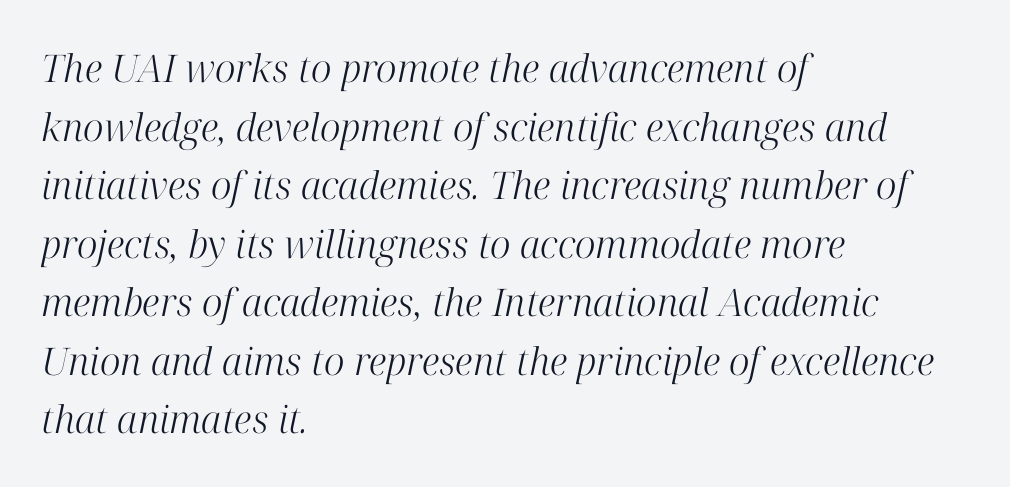
{"serif": "yes", "italic": "yes", "lean": "right", "slant_degrees": 12, "bold": "no", "weight": "light", "width": "normal", "stroke_contrast": "high", "x_height": "medium", "monospaced": "no", "underline": "no", "align": "left", "line_spacing": "normal", "line_spacing_ratio": 1.54, "letter_spacing": "normal", "letter_spacing_em": 0.0, "glyph_px": 38}
